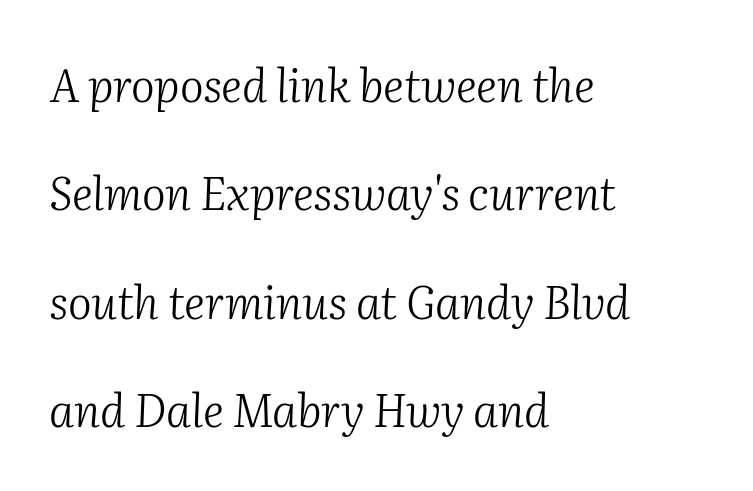
Short note: letters normally spaced. Think of a printed novel: that variable character pitch is what you see here. The font is comparable to plain body text, perhaps lighter. You can tell from the footed stems that serif type was used.
